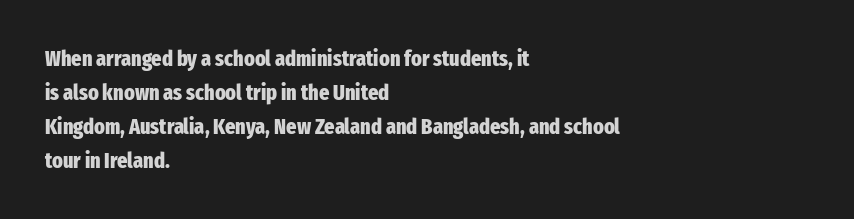
The lettering holds an erect, upright posture throughout. No word sits above an underline. Thick stems and heavy bowls — unmistakably bold. How are the letters spaced? Ordinarily, with no added tracking. Line beginnings align vertically; line endings do not.
